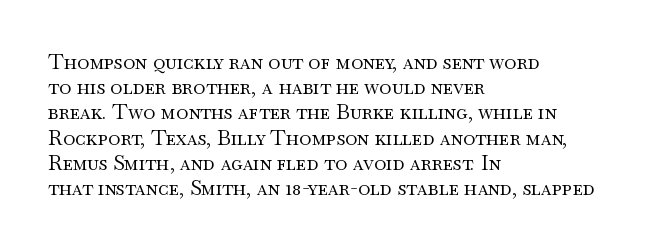
{"italic": "no", "bold": "no", "underline": "no", "align": "left", "line_spacing_ratio": 1.2, "letter_spacing": "normal", "letter_spacing_em": 0.0, "glyph_px": 21}
